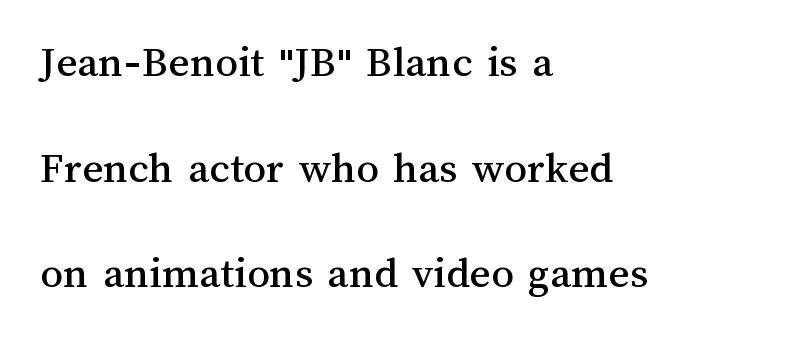
Q: Is the text italic (slanted)? A: No, it is upright.
Q: Is the text underlined? A: No.
Q: How is the paragraph aligned? A: Left-aligned.
Q: Is the spacing between letters normal or unusually wide? A: Normal.
Q: Is the spacing between lines tight, normal or loose? A: Loose.
Q: Width (condensed, normal, or wide)? A: Normal.
Q: Stroke contrast? A: Medium.
Q: x-height? A: Medium.
Q: Monospaced? A: No.
